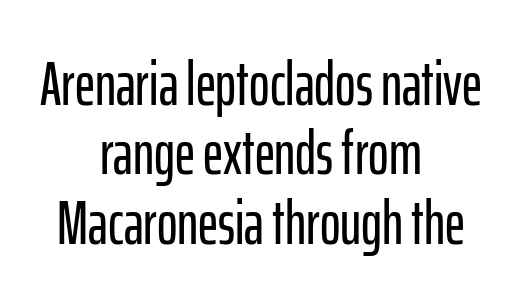
{"serif": "no", "italic": "no", "width": "condensed", "stroke_contrast": "low", "x_height": "medium", "monospaced": "no", "underline": "no", "align": "center", "line_spacing": "tight", "line_spacing_ratio": 1.12, "letter_spacing": "normal", "letter_spacing_em": 0.0, "glyph_px": 62}
